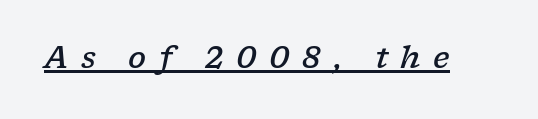
The image shows 30 px semibold, wide serif type, italic (leaning right); set unusually wide letter spacing (+0.41 em), underlined; low stroke contrast and a medium x-height.
